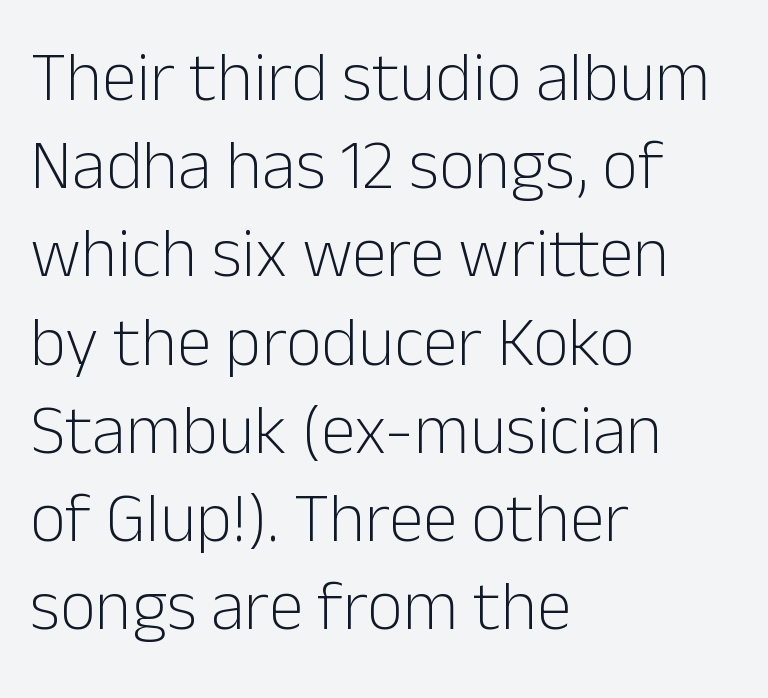
The passage shown is typeset with a sans-serif family. These lines are rendered in a variable-pitch font. Check under the words: just untouched page. These lines keep a tight, regular rhythm from letter to letter. Successive baselines arrive at the customary interval. This is not heavy type; no bold has been used.
